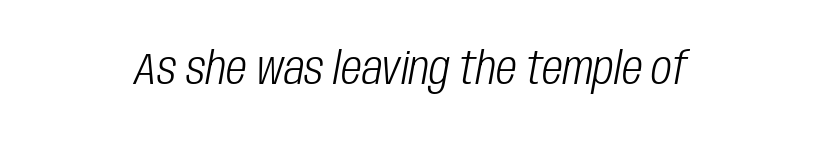
Every character sits at an angle, as italics do. Nobody drew a line under any word here. Here the glyphs are tracked normally, forming tight word shapes. Is the type heavy? It reads as light-to-regular instead. Spacing verdict: proportional, widths tailored to each character.
